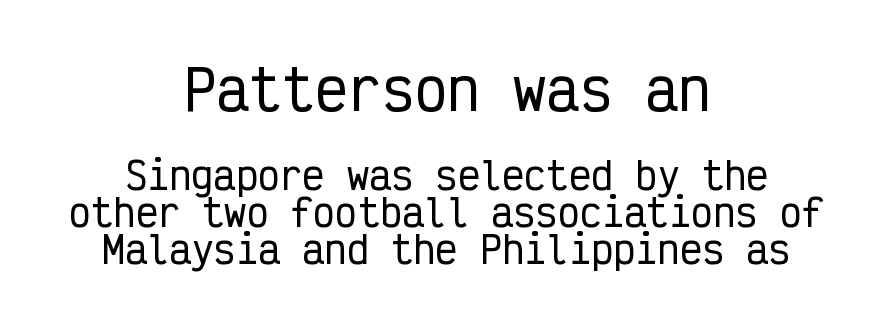
I'd call this a sans setting — the letters go barefoot. This sample has the even, mechanical cadence of fixed-width lettering. Default kerning and tracking; the words read as compact shapes. Alignment: centered. Each new line begins almost immediately beneath the previous one. The baseline area is clear.
